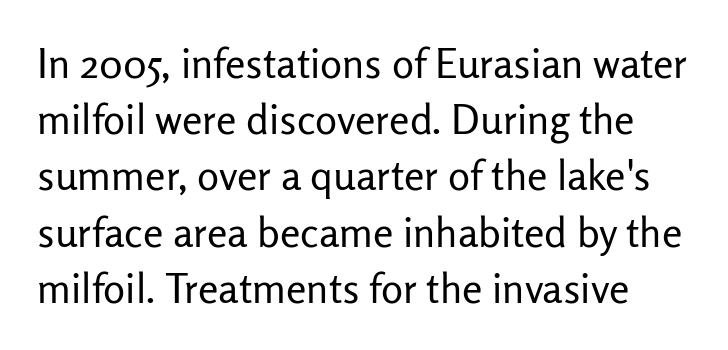
The image shows 41 px regular-weight sans-serif type, upright; set normal line spacing (1.37x), normal letter spacing, not underlined; low stroke contrast and a medium x-height.
